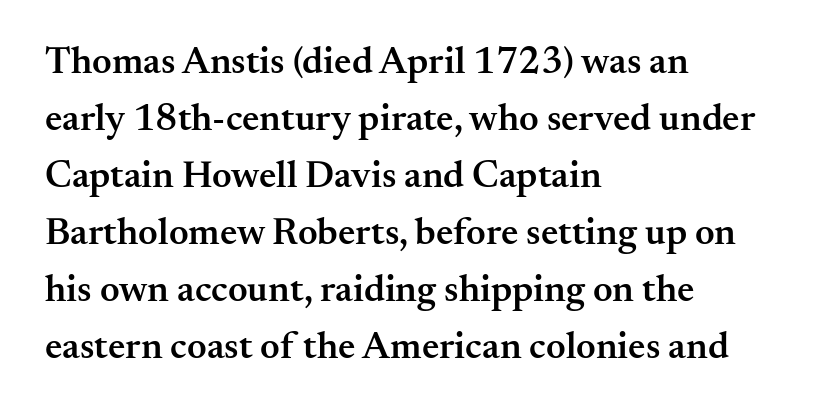
Does extra space separate the letters? No, they use regular spacing. I'd describe the lettering as semibold — firm but not a full bold. The lines sit at an ordinary, default distance from one another. The specimen reads as upright at a glance. A classic flush-left, rag-right setting is used for this passage. Descenders are the only things crossing below the line.
